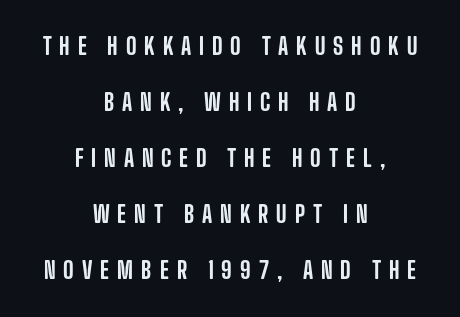
{"italic": "no", "underline": "no", "align": "center", "line_spacing": "loose", "line_spacing_ratio": 2.44, "letter_spacing": "wide", "letter_spacing_em": 0.34, "glyph_px": 23}
